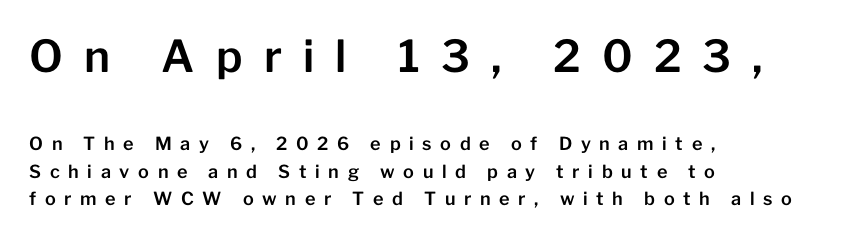
The image shows 44 px sans-serif type, upright; set left-aligned, normal line spacing (1.54x), unusually wide letter spacing (+0.48 em), not underlined; the first (top) block is 2.44x larger; low stroke contrast and a medium x-height.
